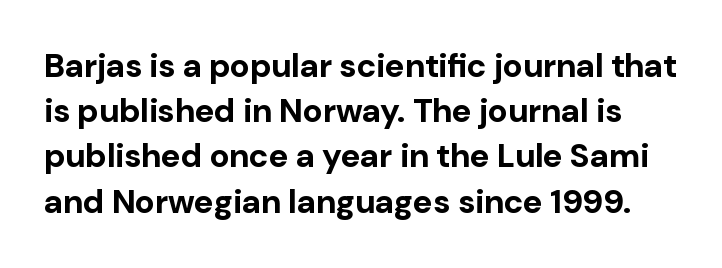
{"serif": "no", "italic": "no", "bold": "yes", "weight": "bold", "width": "normal", "stroke_contrast": "low", "x_height": "medium", "monospaced": "no", "underline": "no", "line_spacing": "normal", "line_spacing_ratio": 1.37, "letter_spacing": "normal", "letter_spacing_em": 0.0, "glyph_px": 33}
